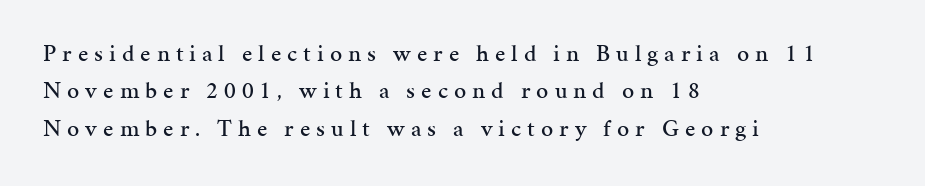
Q: Is the text italic (slanted)? A: No, it is upright.
Q: Is the text underlined? A: No.
Q: How is the paragraph aligned? A: Left-aligned.
Q: Is the spacing between letters normal or unusually wide? A: Unusually wide.
Q: Is the spacing between lines tight, normal or loose? A: Normal.
